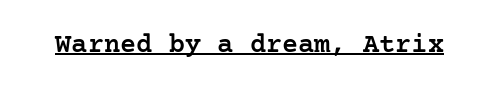
The gaps between neighbouring characters are ordinary and unremarkable. Summary of weight: moderately heavy, a semibold. The glyphs are accompanied by a horizontal stroke just below them. Ascenders rise straight up at ninety degrees.
